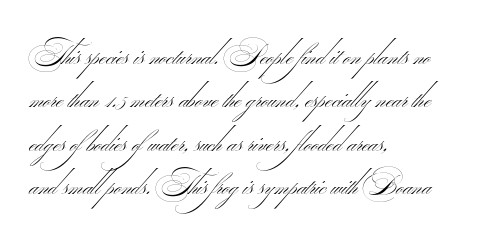
The image shows 30 px thin, wide sans-serif type; set left-aligned, normal line spacing (1.45x), normal letter spacing, not underlined; medium stroke contrast.
